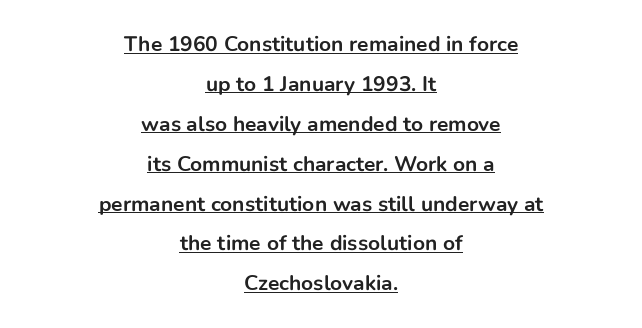
Q: Is the text bold? A: Yes.
Q: Is the text italic (slanted)? A: No, it is upright.
Q: Is the text underlined? A: Yes.
Q: How is the paragraph aligned? A: Centered.
Q: Is the spacing between letters normal or unusually wide? A: Normal.
Q: Is the spacing between lines tight, normal or loose? A: Loose.
